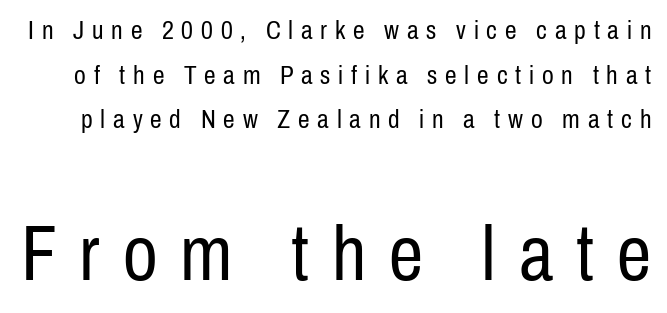
When letters stand straight like this, we call the style roman or upright. Is the letter spacing exaggerated? Yes — the characters are pushed far apart. A sans-serif font was chosen for this passage. The lower block of text is set noticeably larger than the block above it.
